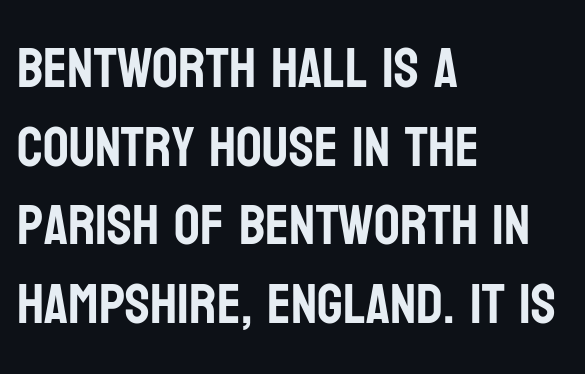
The image shows 57 px condensed sans-serif type, upright; set left-aligned, normal line spacing (1.38x), normal letter spacing, not underlined; low stroke contrast and a large x-height.
